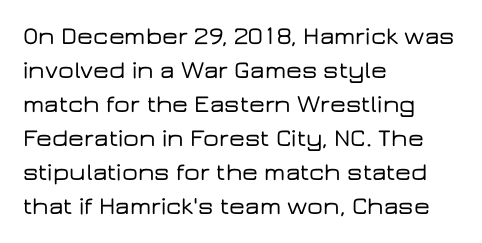
These lines were composed using upright roman letters. Line beginnings align vertically; line endings do not. Quick note: underline off. Nobody touched the tracking dial on this one. Leading matches the norm, producing a regular column.
